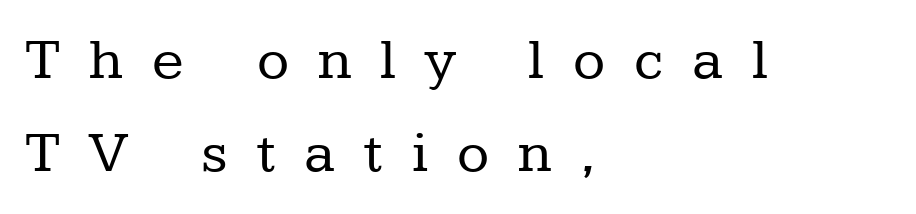
Q: Is the text bold? A: No.
Q: Is the text italic (slanted)? A: No, it is upright.
Q: Is the typeface a serif or a sans-serif typeface? A: Serif.
Q: Is the text underlined? A: No.
Q: How is the paragraph aligned? A: Left-aligned.
Q: Is the spacing between letters normal or unusually wide? A: Unusually wide.
Q: Is the spacing between lines tight, normal or loose? A: Normal.
Q: Width (condensed, normal, or wide)? A: Normal.
Q: Stroke contrast? A: Low.
Q: x-height? A: Medium.
Q: Monospaced? A: No.
